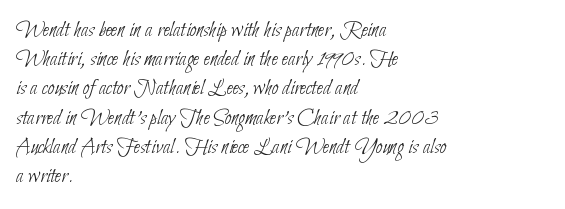
{"bold": "no", "underline": "no", "align": "left", "line_spacing": "normal", "line_spacing_ratio": 1.27, "letter_spacing": "normal", "letter_spacing_em": 0.0, "glyph_px": 23}
